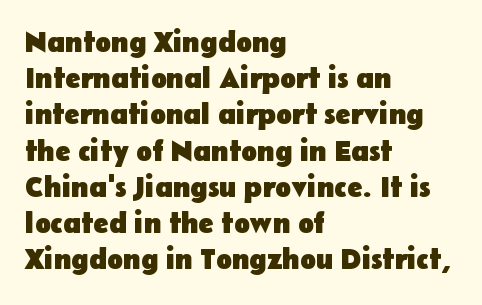
Anything drawn beneath the words? Only blank space. Upright lettering throughout. Line beginnings align vertically; line endings do not. These lines carry a lot of weight — the face is fully bold.
